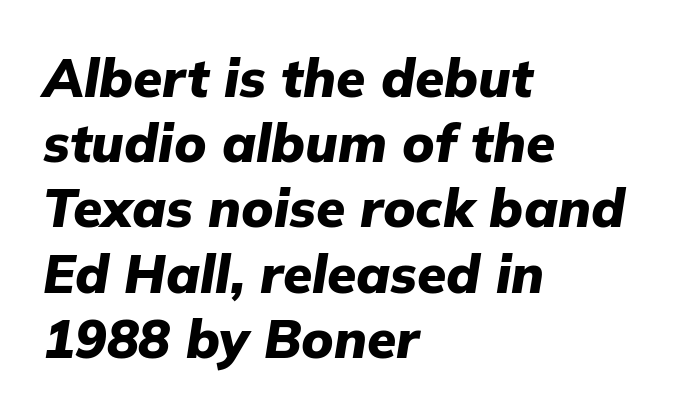
{"italic": "yes", "lean": "right", "slant_degrees": 9, "bold": "yes", "weight": "heavy", "width": "normal", "stroke_contrast": "low", "x_height": "medium", "monospaced": "no", "underline": "no", "align": "left", "line_spacing_ratio": 1.23, "letter_spacing": "normal", "letter_spacing_em": 0.0, "glyph_px": 53}
